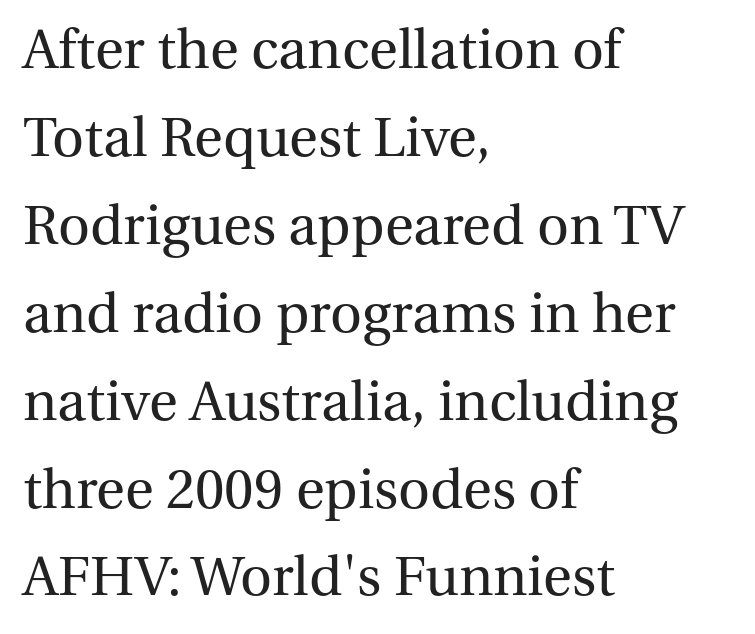
Q: Is the text bold? A: No.
Q: Is the text italic (slanted)? A: No, it is upright.
Q: Is the typeface a serif or a sans-serif typeface? A: Serif.
Q: Is the text underlined? A: No.
Q: How is the paragraph aligned? A: Left-aligned.
Q: Is the spacing between letters normal or unusually wide? A: Normal.
Q: Is the spacing between lines tight, normal or loose? A: Normal.
Q: Width (condensed, normal, or wide)? A: Normal.
Q: Stroke contrast? A: Medium.
Q: x-height? A: Medium.
Q: Monospaced? A: No.
